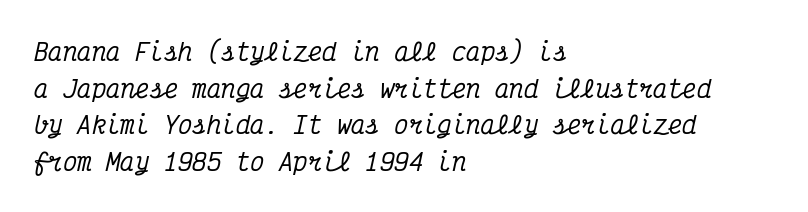
Q: Is the text italic (slanted)? A: Yes, it leans right by about 12 degrees.
Q: Is the text underlined? A: No.
Q: How is the paragraph aligned? A: Left-aligned.
Q: Is the spacing between letters normal or unusually wide? A: Normal.
Q: Is the spacing between lines tight, normal or loose? A: Normal.
